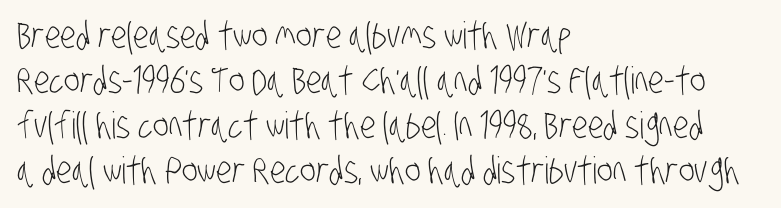
Characters follow at the spacing the type designer built in. Spacing verdict: proportional, widths tailored to each character. Check under the words: just untouched page. The typesetter chose a ragged-right arrangement here.
